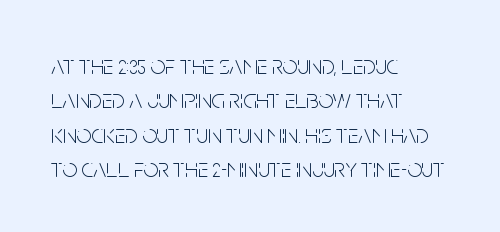
{"italic": "no", "bold": "no", "underline": "no", "align": "left", "line_spacing": "normal", "line_spacing_ratio": 1.32, "letter_spacing": "normal", "letter_spacing_em": 0.0, "glyph_px": 26}
